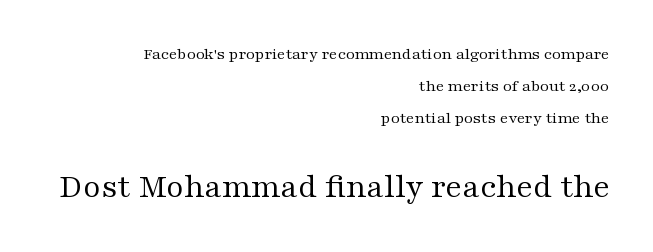
The image shows 34 px regular-weight, wide serif type, upright; set right-aligned, line spacing 1.88x, normal letter spacing, not underlined; the second (bottom) block is 2.0x larger; medium stroke contrast and a medium x-height.
